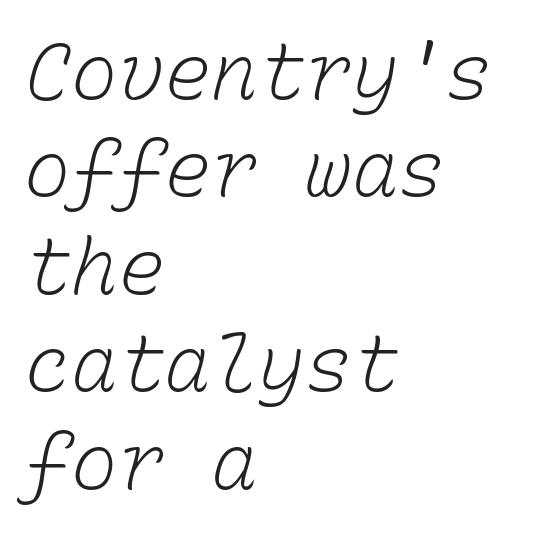
Baseline-to-baseline distance is the conventional proportion of letter height. Looks like terminal output: every glyph gets an equal slot. The strokes carry an ordinary text weight at most. Here the glyphs are tracked normally, forming tight word shapes. Which margin do the lines hug? The left one — the right edge is uneven.
